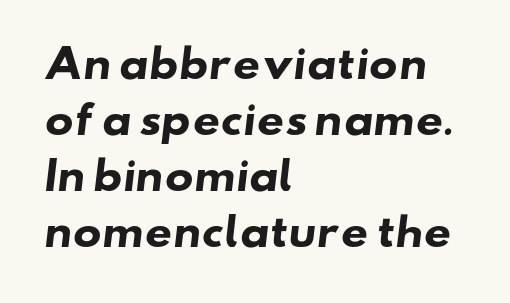
Q: Is the text bold? A: Yes.
Q: Is the typeface a serif or a sans-serif typeface? A: Sans-serif.
Q: Is the text underlined? A: No.
Q: How is the paragraph aligned? A: Left-aligned.
Q: Is the spacing between letters normal or unusually wide? A: Normal.
Q: Is the spacing between lines tight, normal or loose? A: Normal.
Q: Width (condensed, normal, or wide)? A: Wide.
Q: Stroke contrast? A: Low.
Q: x-height? A: Small.
Q: Monospaced? A: No.
